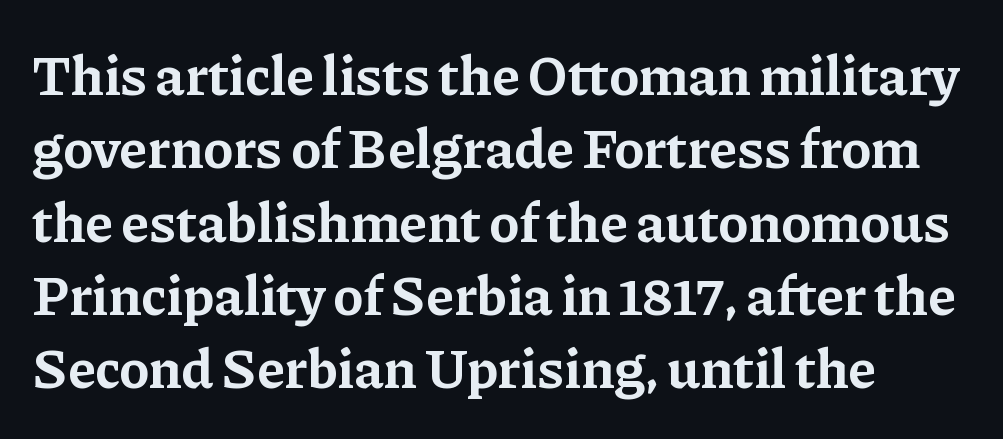
{"serif": "yes", "italic": "no", "bold": "yes", "weight": "bold", "width": "normal", "stroke_contrast": "low", "x_height": "medium", "monospaced": "no", "underline": "no", "align": "left", "line_spacing": "normal", "line_spacing_ratio": 1.31, "letter_spacing": "normal", "letter_spacing_em": 0.0, "glyph_px": 56}
